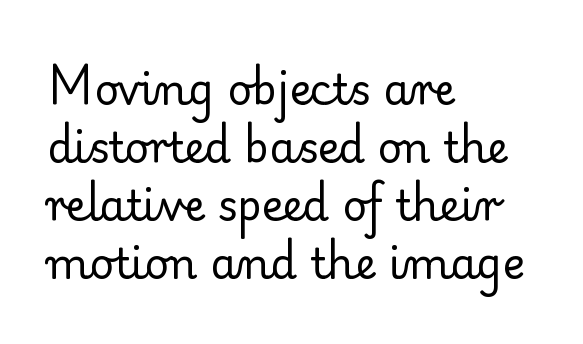
Q: Is the text bold? A: No.
Q: Is the text italic (slanted)? A: No, it is upright.
Q: Is the typeface a serif or a sans-serif typeface? A: Serif.
Q: Is the text underlined? A: No.
Q: How is the paragraph aligned? A: Left-aligned.
Q: Is the spacing between letters normal or unusually wide? A: Normal.
Q: Is the spacing between lines tight, normal or loose? A: Normal.
Q: Width (condensed, normal, or wide)? A: Normal.
Q: Stroke contrast? A: Low.
Q: x-height? A: Small.
Q: Monospaced? A: No.
